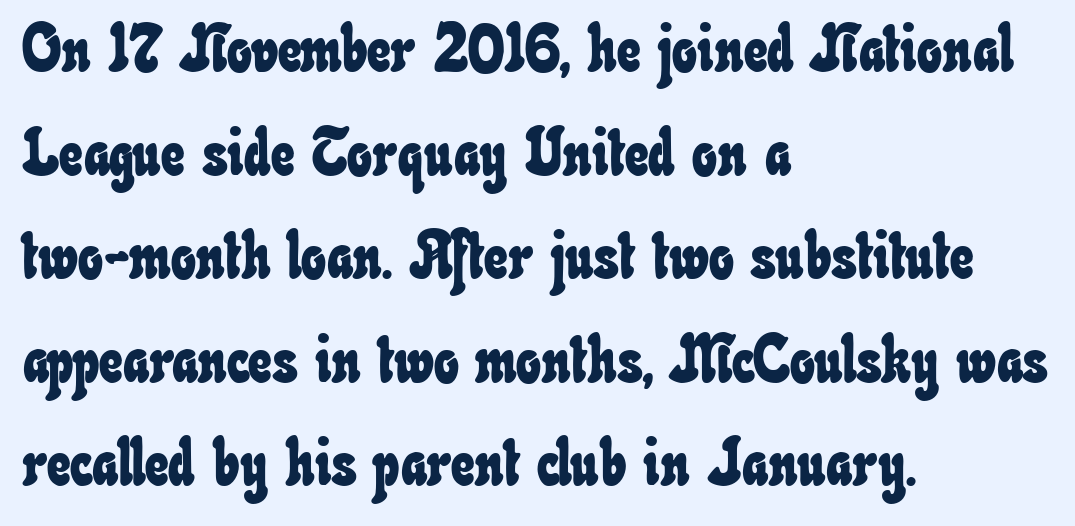
Q: Is the text underlined? A: No.
Q: How is the paragraph aligned? A: Left-aligned.
Q: Is the spacing between letters normal or unusually wide? A: Normal.
Q: Is the spacing between lines tight, normal or loose? A: Normal.
Q: Width (condensed, normal, or wide)? A: Condensed.
Q: Stroke contrast? A: Low.
Q: x-height? A: Small.
Q: Monospaced? A: No.
